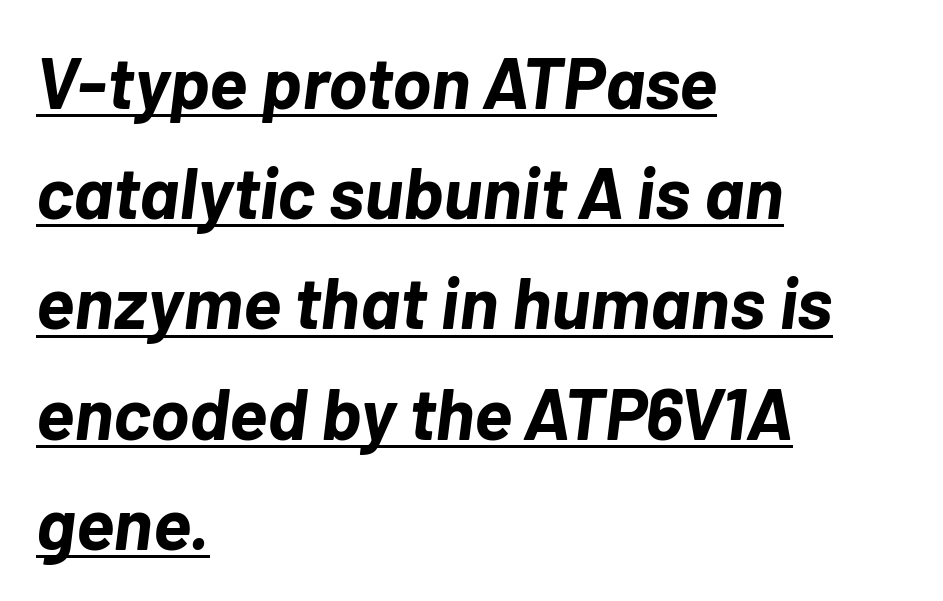
The ragged edge is on the right, which tells us the setting is flush left. Is there an underline? Yes — a line sits under the letters. Looking at the ascenders, they clearly lean. These lines are rendered in a variable-pitch font.
